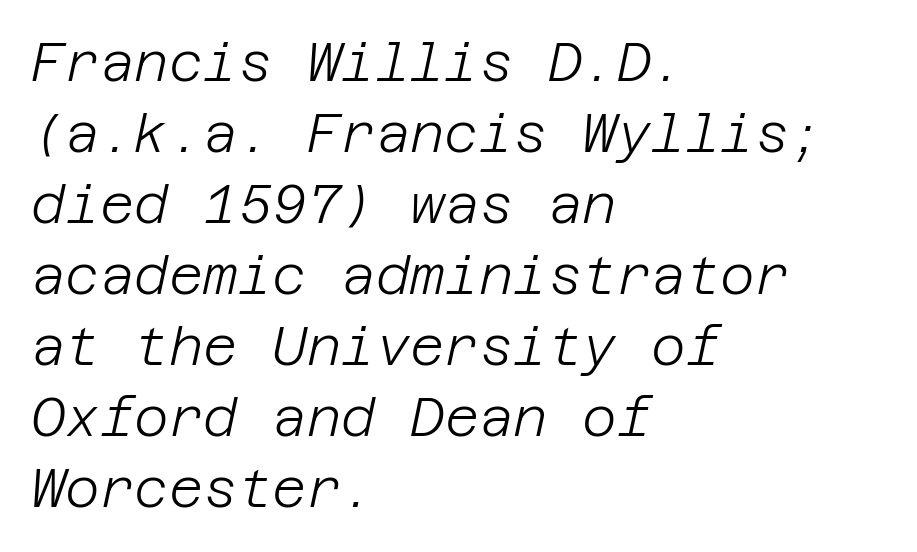
Layout note: lines flush left. Interline gaps are of average width in this sample. Has an underline been added? It has not. Words appear dense and cohesive because spacing is normal.
